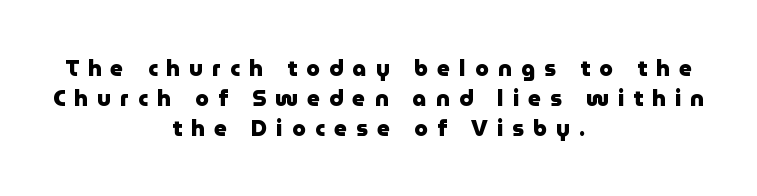
Q: Is the text bold? A: Yes.
Q: Is the text italic (slanted)? A: No, it is upright.
Q: Is the text underlined? A: No.
Q: How is the paragraph aligned? A: Centered.
Q: Is the spacing between letters normal or unusually wide? A: Unusually wide.
Q: Is the spacing between lines tight, normal or loose? A: Normal.
